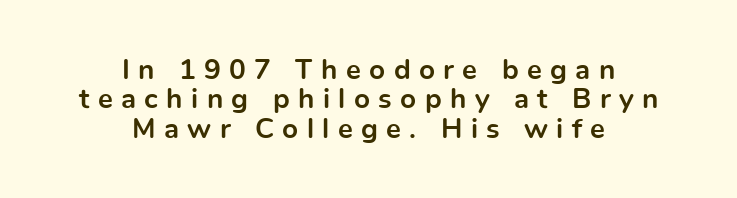
The image shows 28 px bold sans-serif type, upright; set centered, tight line spacing (1.05x), unusually wide letter spacing (+0.3 em), not underlined; a medium x-height.
